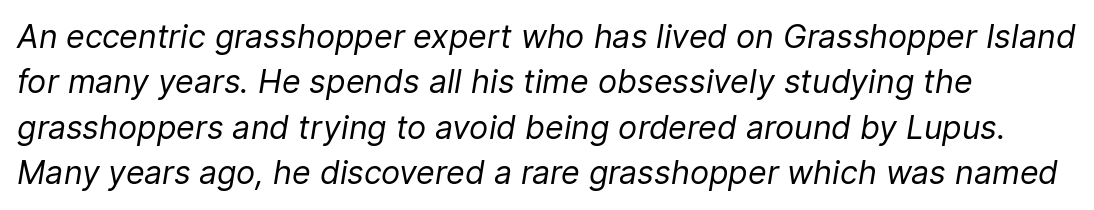
Q: Is the text bold? A: No.
Q: Is the text italic (slanted)? A: Yes, it leans right by about 9 degrees.
Q: Is the text underlined? A: No.
Q: Is the spacing between letters normal or unusually wide? A: Normal.
Q: Is the spacing between lines tight, normal or loose? A: Normal.
Q: Width (condensed, normal, or wide)? A: Normal.
Q: Stroke contrast? A: Low.
Q: x-height? A: Medium.
Q: Monospaced? A: No.
